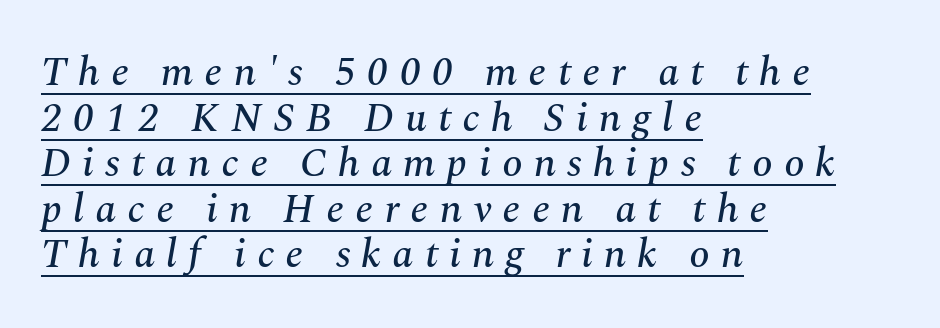
This block would grow much taller if given ordinary leading; it's compressed now. Regarding serifs, this sample has them. The passage shown is underscored from start to finish. The gaps between neighbouring characters are conspicuously large.
